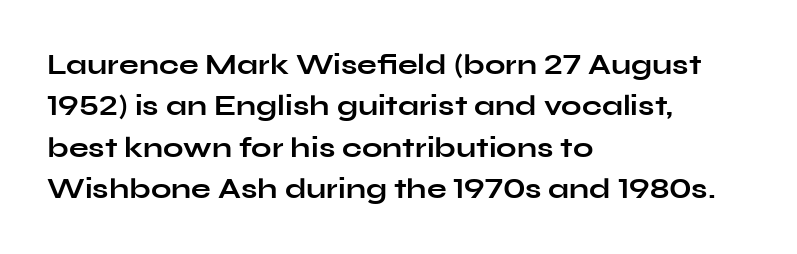
{"serif": "no", "italic": "no", "bold": "yes", "weight": "bold", "width": "wide", "stroke_contrast": "low", "x_height": "medium", "monospaced": "no", "underline": "no", "align": "left", "line_spacing": "normal", "line_spacing_ratio": 1.43, "letter_spacing": "normal", "letter_spacing_em": 0.0, "glyph_px": 29}
